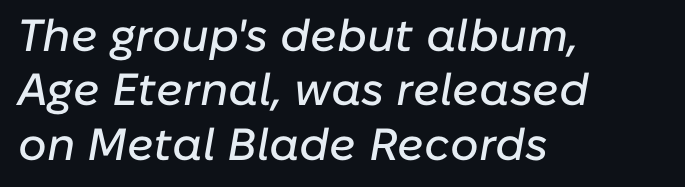
{"italic": "yes", "lean": "right", "slant_degrees": 10, "width": "normal", "stroke_contrast": "low", "x_height": "medium", "monospaced": "no", "underline": "no", "align": "left", "line_spacing_ratio": 1.21, "letter_spacing": "normal", "letter_spacing_em": 0.0, "glyph_px": 45}
